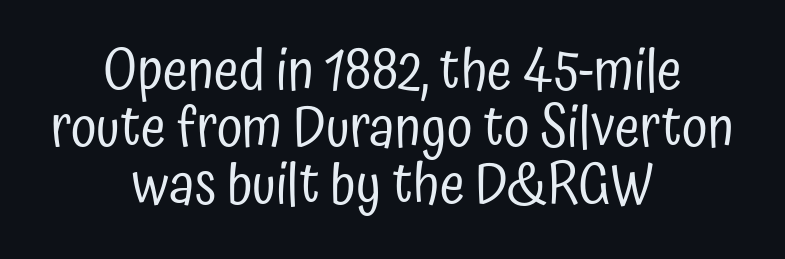
Q: Is the text bold? A: No.
Q: Is the text italic (slanted)? A: No, it is upright.
Q: Is the typeface a serif or a sans-serif typeface? A: Sans-serif.
Q: Is the text underlined? A: No.
Q: How is the paragraph aligned? A: Centered.
Q: Is the spacing between letters normal or unusually wide? A: Normal.
Q: Is the spacing between lines tight, normal or loose? A: Tight.
Q: Width (condensed, normal, or wide)? A: Condensed.
Q: Stroke contrast? A: Low.
Q: x-height? A: Medium.
Q: Monospaced? A: No.
